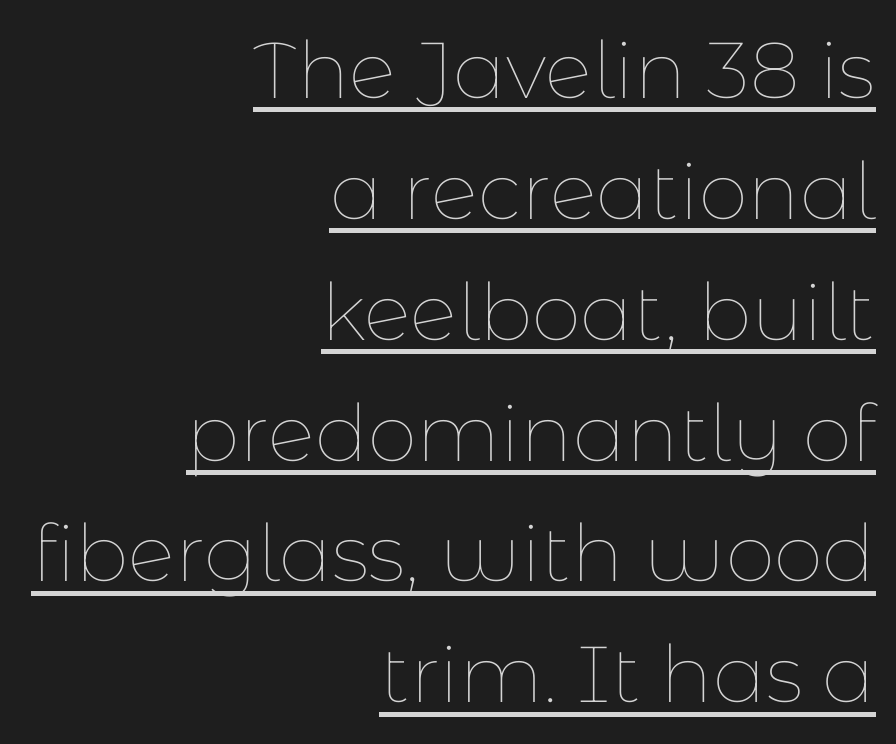
The image shows 79 px thin type, upright; set right-aligned, normal line spacing (1.53x), normal letter spacing, underlined; low stroke contrast and a medium x-height.
